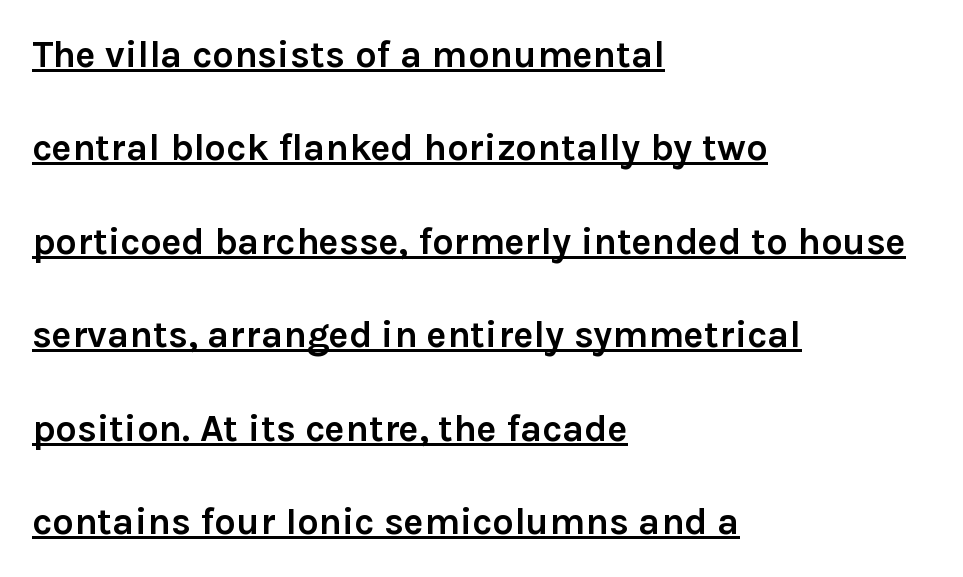
Character widths vary here, with narrow letters taking less room than wide ones. Regarding leading, the lines here are spaced well apart. Leftover space on each line is placed entirely after the last word. The rendering shows plain stroke endings on the letterforms — a sans-serif design. The characters look thick and weighty, a clear bold.
